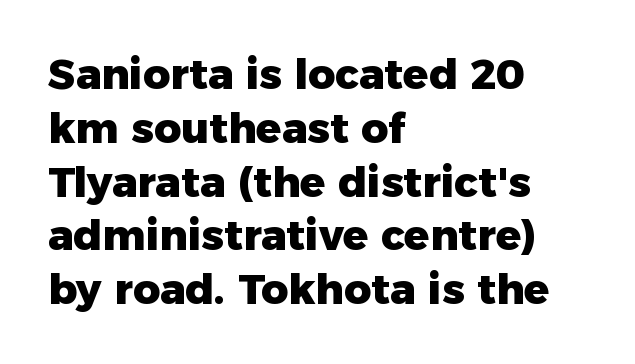
The paragraph has a hard left edge and a soft right edge. Character widths vary here, with narrow letters taking less room than wide ones. The type family on display is of the sans-serif kind. In terms of leading, this rendering sits right in the middle.
